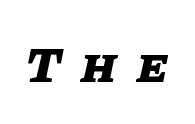
Q: Is the text bold? A: Yes.
Q: Is the text italic (slanted)? A: Yes, it leans right by about 11 degrees.
Q: Is the text underlined? A: No.
Q: Is the spacing between letters normal or unusually wide? A: Unusually wide.
Q: Width (condensed, normal, or wide)? A: Normal.
Q: Stroke contrast? A: Low.
Q: x-height? A: Large.
Q: Monospaced? A: No.
